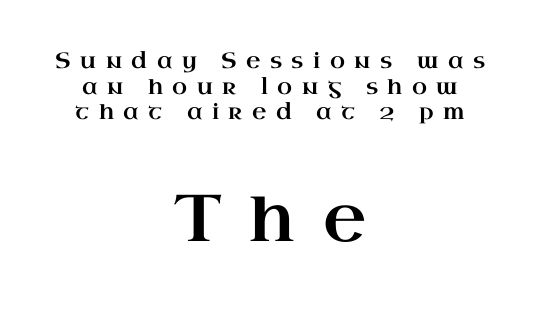
Q: Is the text italic (slanted)? A: No, it is upright.
Q: Is the typeface a serif or a sans-serif typeface? A: Serif.
Q: Is the text underlined? A: No.
Q: How is the paragraph aligned? A: Centered.
Q: Is the spacing between letters normal or unusually wide? A: Unusually wide.
Q: Which block of text is set in a larger size, the first (top) or the second (bottom)? A: The second (bottom) one.
Q: Width (condensed, normal, or wide)? A: Wide.
Q: Stroke contrast? A: High.
Q: x-height? A: Small.
Q: Monospaced? A: No.
